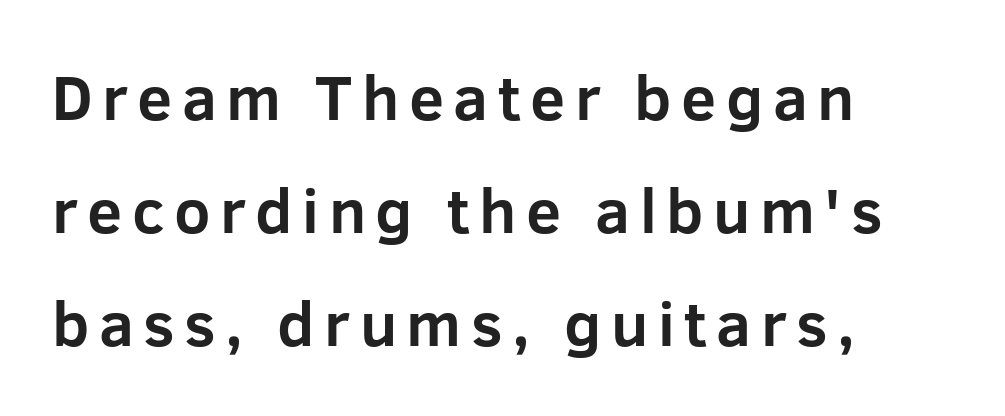
Q: Is the text bold? A: Yes.
Q: Is the text italic (slanted)? A: No, it is upright.
Q: Is the typeface a serif or a sans-serif typeface? A: Sans-serif.
Q: Is the text underlined? A: No.
Q: How is the paragraph aligned? A: Left-aligned.
Q: Width (condensed, normal, or wide)? A: Normal.
Q: Stroke contrast? A: Low.
Q: x-height? A: Medium.
Q: Monospaced? A: No.
